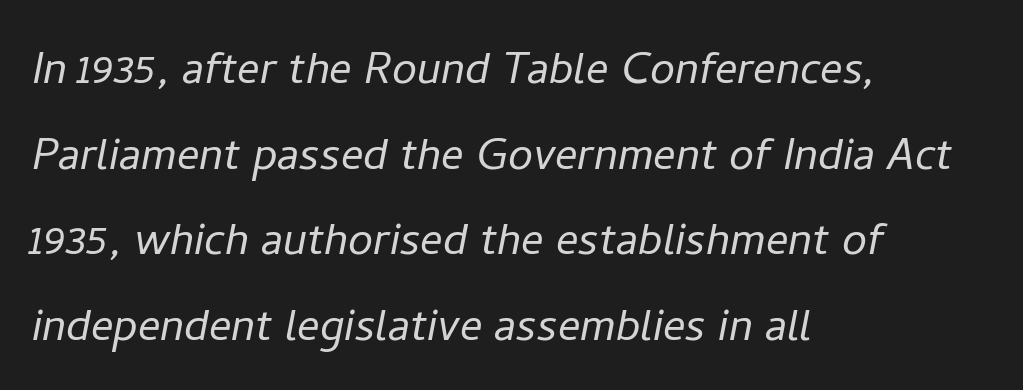
Q: Is the text bold? A: No.
Q: Is the text italic (slanted)? A: Yes, it leans right by about 11 degrees.
Q: Is the text underlined? A: No.
Q: How is the paragraph aligned? A: Left-aligned.
Q: Is the spacing between letters normal or unusually wide? A: Normal.
Q: Is the spacing between lines tight, normal or loose? A: Normal.
Q: Width (condensed, normal, or wide)? A: Normal.
Q: Stroke contrast? A: Low.
Q: x-height? A: Medium.
Q: Monospaced? A: No.
